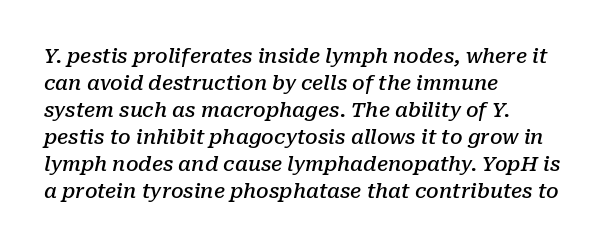
The image shows 20 px text type, italic (leaning right); set left-aligned, normal line spacing (1.35x), normal letter spacing, not underlined.
